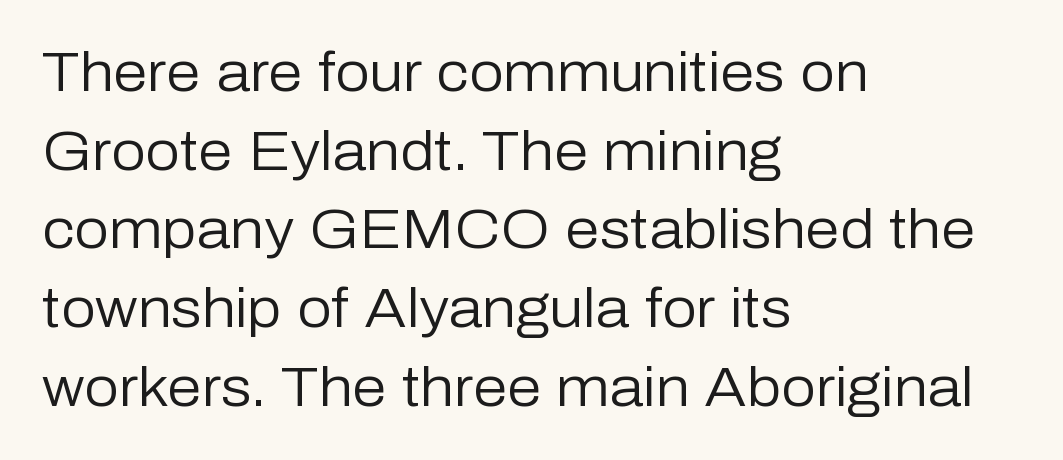
The image shows 55 px regular-weight sans-serif type, upright; set left-aligned, normal line spacing (1.43x), normal letter spacing, not underlined; low stroke contrast and a medium x-height.
